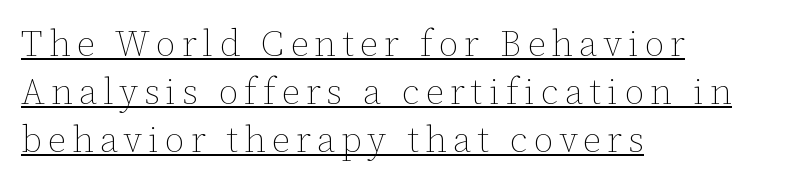
The image shows 36 px thin type, upright; set left-aligned, normal line spacing (1.34x), underlined; low stroke contrast and a medium x-height.
